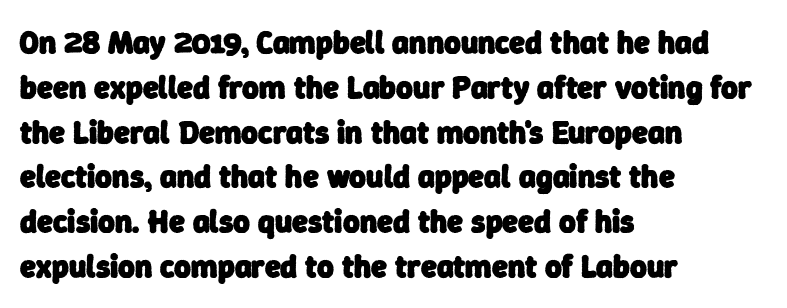
The image shows 32 px heavy sans-serif type; set left-aligned, normal line spacing (1.4x), normal letter spacing, not underlined; low stroke contrast and a medium x-height.
